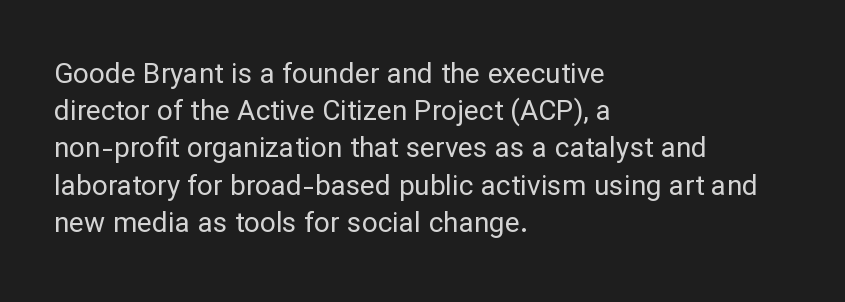
The image shows 28 px regular-weight sans-serif type, upright; set left-aligned, normal line spacing (1.33x), normal letter spacing, not underlined; low stroke contrast and a medium x-height.
